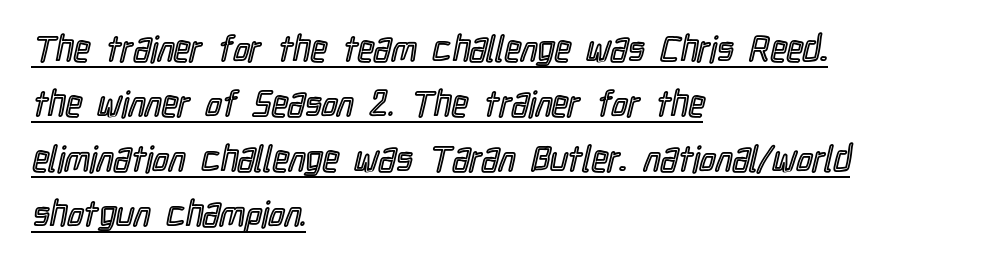
The passage is arranged the way most books set body copy — flush left. Each line of the rendering has a horizontal stroke beneath the glyphs. Each new line begins a customary step beneath the previous one. The line texture is even and compact thanks to regular tracking.
